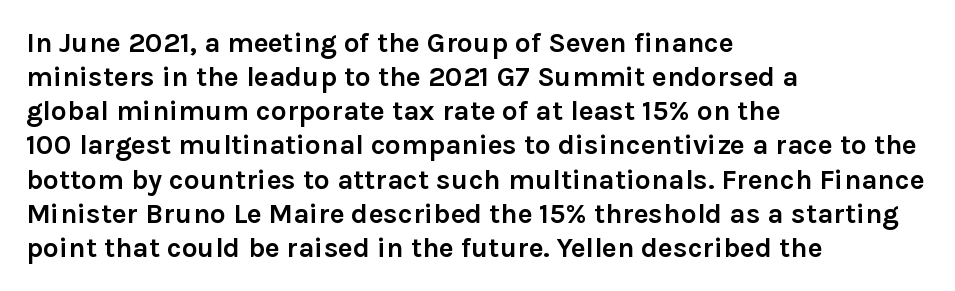
The image shows 28 px semibold sans-serif type, upright; set left-aligned, line spacing 1.22x, normal letter spacing, not underlined; a medium x-height.
